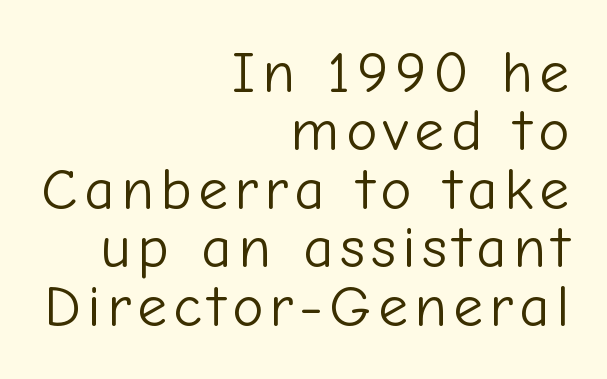
Q: Is the text bold? A: No.
Q: Is the text italic (slanted)? A: No, it is upright.
Q: Is the typeface a serif or a sans-serif typeface? A: Sans-serif.
Q: Is the text underlined? A: No.
Q: How is the paragraph aligned? A: Right-aligned.
Q: Is the spacing between lines tight, normal or loose? A: Tight.
Q: Width (condensed, normal, or wide)? A: Normal.
Q: Stroke contrast? A: Low.
Q: x-height? A: Medium.
Q: Monospaced? A: No.
